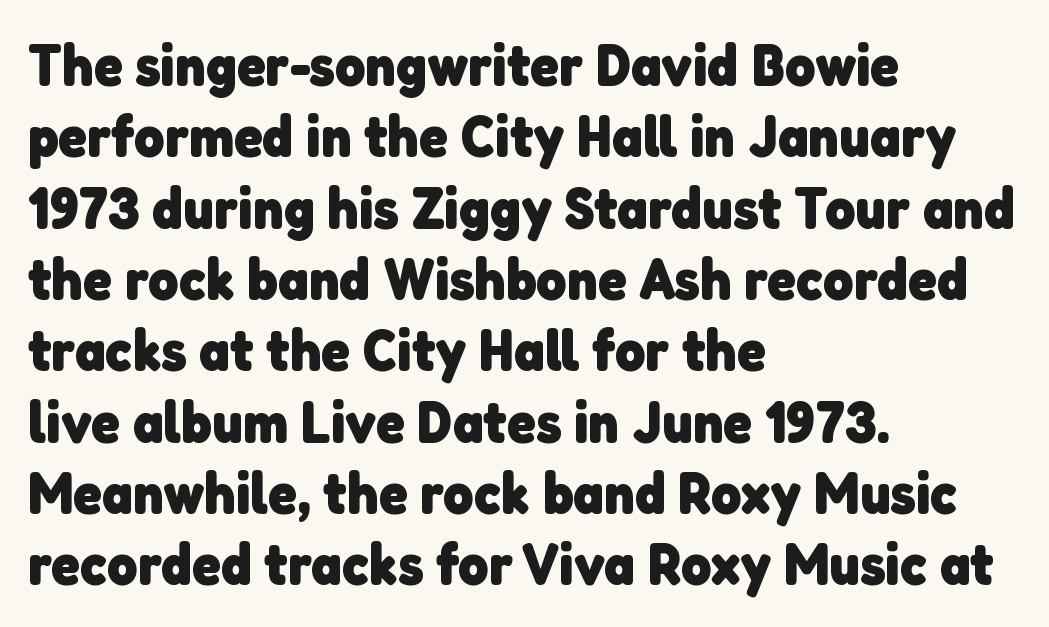
The image shows 58 px heavy sans-serif type; set left-aligned, line spacing 1.23x, normal letter spacing, not underlined; low stroke contrast and a medium x-height.
